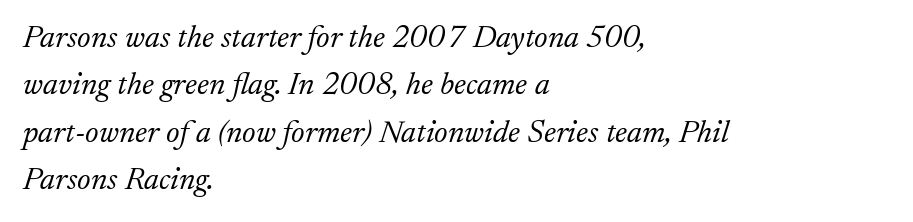
The image shows 32 px light serif type, italic (leaning right); set left-aligned, normal line spacing (1.48x), normal letter spacing, not underlined; low stroke contrast and a small x-height.
